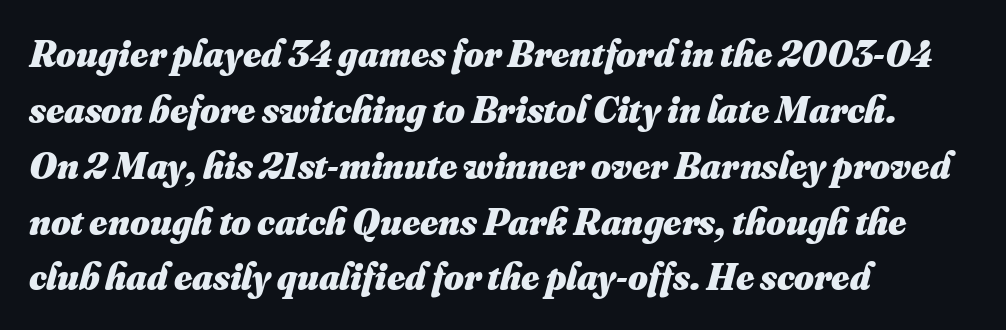
Q: Is the text bold? A: Yes.
Q: Is the text underlined? A: No.
Q: How is the paragraph aligned? A: Left-aligned.
Q: Is the spacing between letters normal or unusually wide? A: Normal.
Q: Is the spacing between lines tight, normal or loose? A: Normal.
Q: Width (condensed, normal, or wide)? A: Normal.
Q: Stroke contrast? A: Medium.
Q: x-height? A: Small.
Q: Monospaced? A: No.
